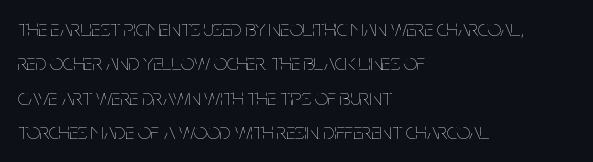
Q: Is the text bold? A: No.
Q: Is the text italic (slanted)? A: No, it is upright.
Q: Is the text underlined? A: No.
Q: How is the paragraph aligned? A: Left-aligned.
Q: Is the spacing between letters normal or unusually wide? A: Normal.
Q: Is the spacing between lines tight, normal or loose? A: Normal.
